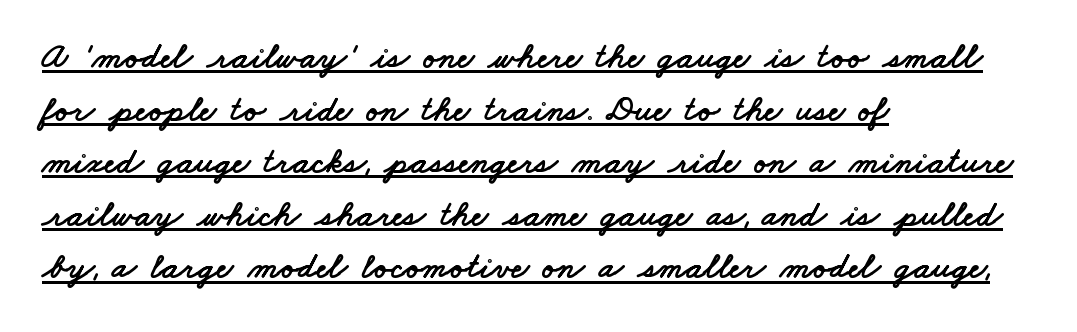
Note: no serifs on the glyphs. Think of a printed novel: that variable character pitch is what you see here. The rag falls on the right side of this text block. Is there much room between lines? A standard amount, neither cramped nor airy.
